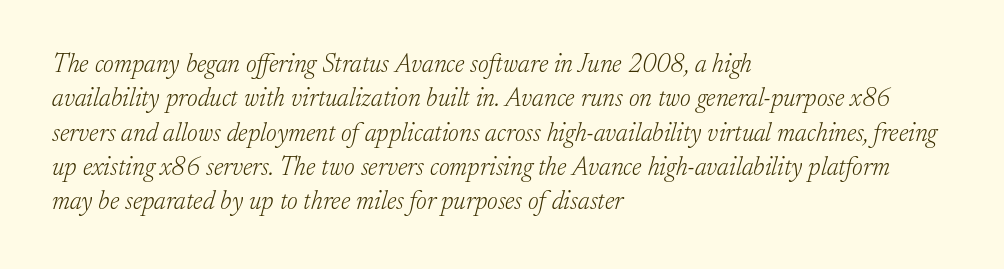
Q: Is the text bold? A: No.
Q: Is the text italic (slanted)? A: Yes, it leans right by about 17 degrees.
Q: Is the text underlined? A: No.
Q: How is the paragraph aligned? A: Left-aligned.
Q: Is the spacing between letters normal or unusually wide? A: Normal.
Q: Is the spacing between lines tight, normal or loose? A: Normal.
